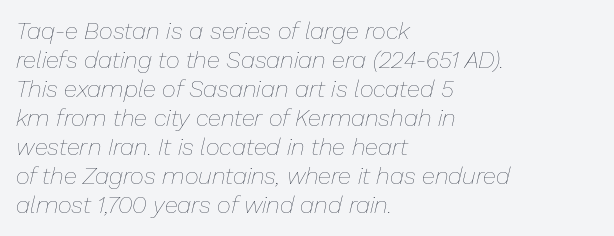
{"italic": "yes", "lean": "right", "slant_degrees": 13, "bold": "no", "underline": "no", "align": "left", "line_spacing_ratio": 1.21, "letter_spacing": "normal", "letter_spacing_em": 0.0, "glyph_px": 24}
